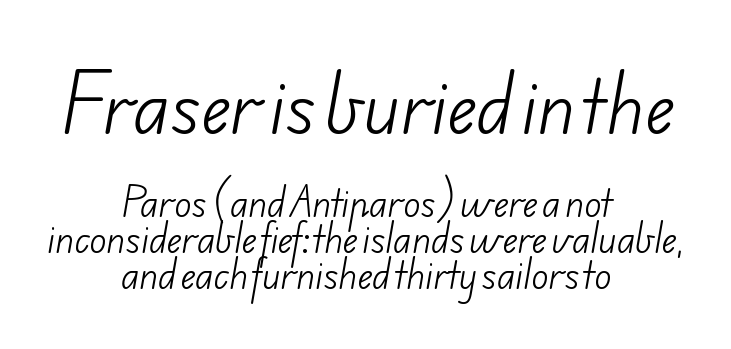
The passage shown has conventional tracking throughout. This rendering features lettering with no underline. The letters advance in unequal steps, a hallmark of proportional type. Note: no serifs on the glyphs. Caption: upper text group enlarged, lower text group reduced.
